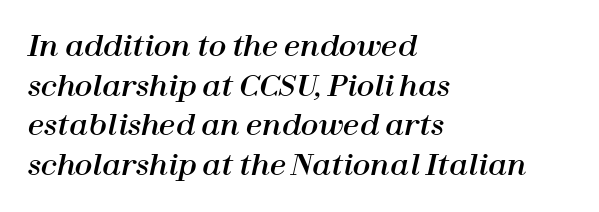
{"italic": "yes", "lean": "right", "slant_degrees": 12, "width": "normal", "stroke_contrast": "high", "x_height": "medium", "monospaced": "no", "underline": "no", "align": "left", "line_spacing": "normal", "line_spacing_ratio": 1.37, "letter_spacing": "normal", "letter_spacing_em": 0.0, "glyph_px": 29}
